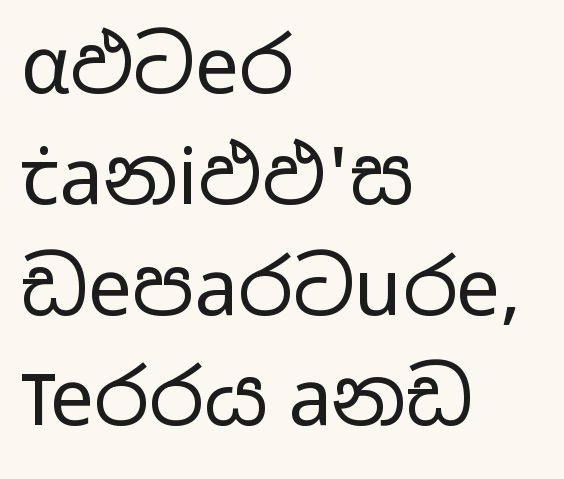
Q: Is the text bold? A: No.
Q: Is the text italic (slanted)? A: No, it is upright.
Q: Is the typeface a serif or a sans-serif typeface? A: Sans-serif.
Q: Is the text underlined? A: No.
Q: How is the paragraph aligned? A: Left-aligned.
Q: Is the spacing between letters normal or unusually wide? A: Normal.
Q: Is the spacing between lines tight, normal or loose? A: Normal.
Q: Width (condensed, normal, or wide)? A: Wide.
Q: Stroke contrast? A: Low.
Q: x-height? A: Medium.
Q: Monospaced? A: No.
